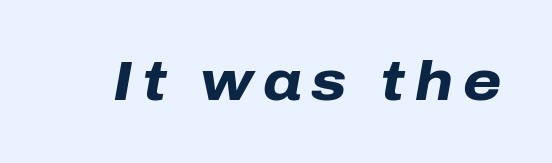
The image shows 55 px heavy type, italic (leaning right); set not underlined; low stroke contrast and a medium x-height.
